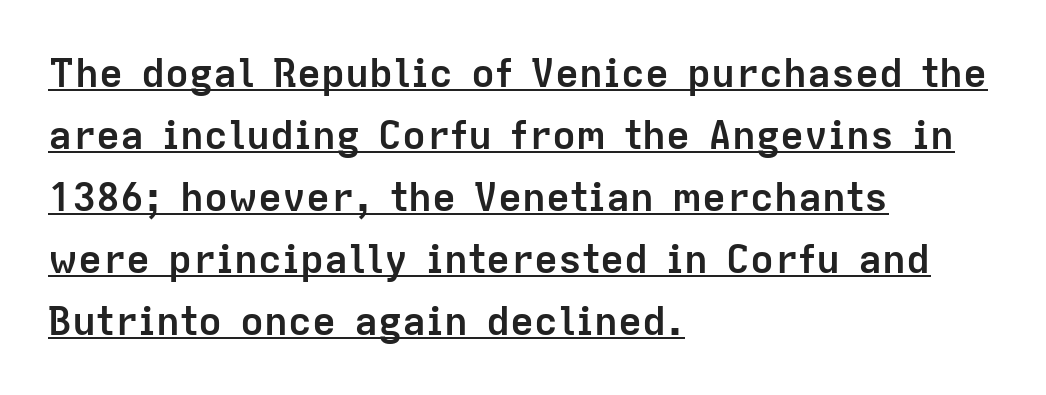
Q: Is the text bold? A: Yes.
Q: Is the text italic (slanted)? A: No, it is upright.
Q: Is the typeface a serif or a sans-serif typeface? A: Sans-serif.
Q: Is the text underlined? A: Yes.
Q: How is the paragraph aligned? A: Left-aligned.
Q: Is the spacing between letters normal or unusually wide? A: Normal.
Q: Is the spacing between lines tight, normal or loose? A: Normal.
Q: Width (condensed, normal, or wide)? A: Normal.
Q: Stroke contrast? A: Low.
Q: x-height? A: Medium.
Q: Monospaced? A: No.
